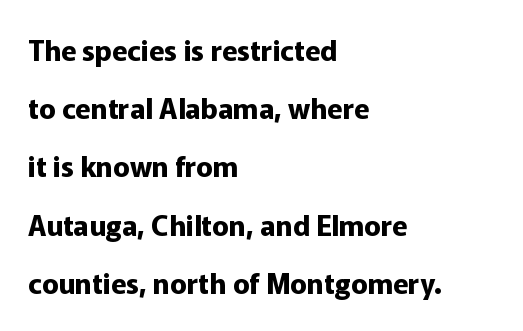
Clear beneath every line of the passage. You could call the tracking neutral — neither tight nor loose. How heavy is the stroke? Heavy — this is a bold. Does the copy run flush right? No — it runs flush left. Proportional: the letters do not fall into vertical columns.
